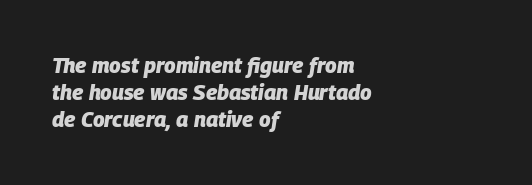
Q: Is the text bold? A: Yes.
Q: Is the text italic (slanted)? A: Yes, it leans right by about 9 degrees.
Q: Is the text underlined? A: No.
Q: How is the paragraph aligned? A: Left-aligned.
Q: Is the spacing between letters normal or unusually wide? A: Normal.
Q: Is the spacing between lines tight, normal or loose? A: Normal.
